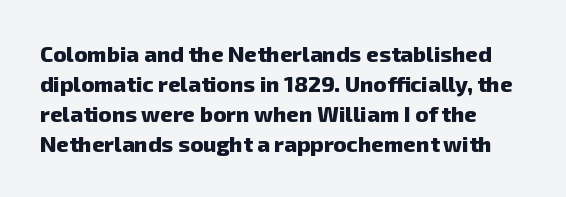
This sample uses plain, unmodified letter spacing. Successive baselines arrive at the customary interval. In terms of weight, the rendering is a true, heavy bold. Beneath every word, the page is bare. Where is the straight margin? On the left.
